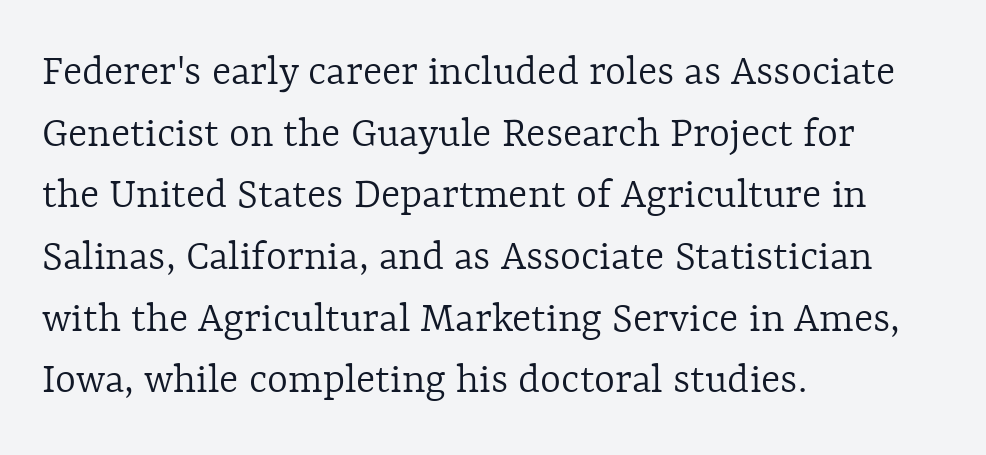
The font sits on the lighter half of the weight spectrum, regular included. The setting favours the left margin, as ordinary paragraphs usually do. A roman cut, with each character standing at attention. The passage shown is not underscored anywhere. The letters advance in unequal steps, a hallmark of proportional type.
